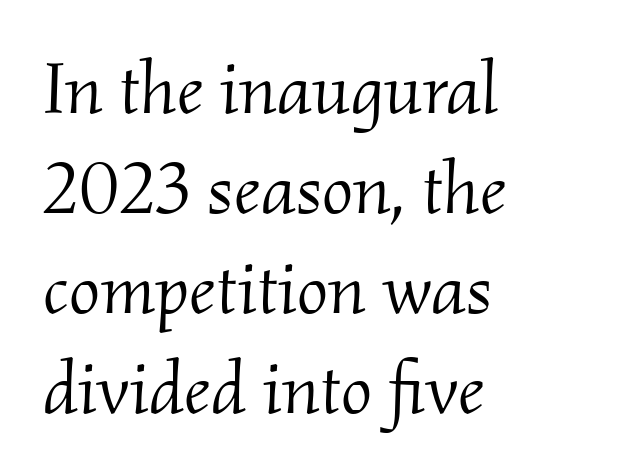
The strokes are not fattened; the text isn't bold. The line texture is even and compact thanks to regular tracking. Here the designer chose a conventional face with non-uniform glyph widths. All the whitespace from short lines collects on the right. The line-height multiplier appears to be the usual default. Type style note: has serifs.
